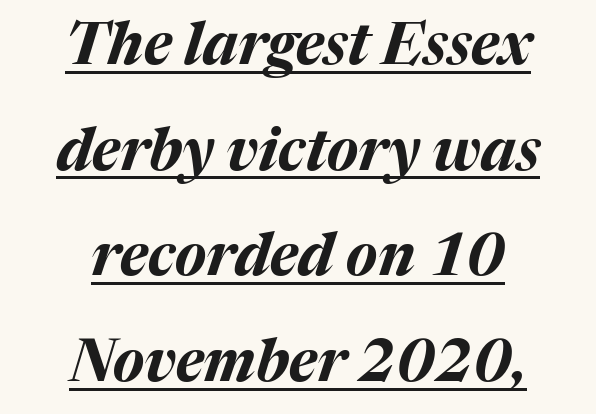
Note the varied advance widths — an 'i' is clearly narrower than an 'm'. The passage shown is emphatically bold. Visually the block forms a symmetrical silhouette, jagged on both flanks. The lettering is marked with a stroke running underneath it. This sample uses an oblique cut, with every glyph tilted off the vertical.
